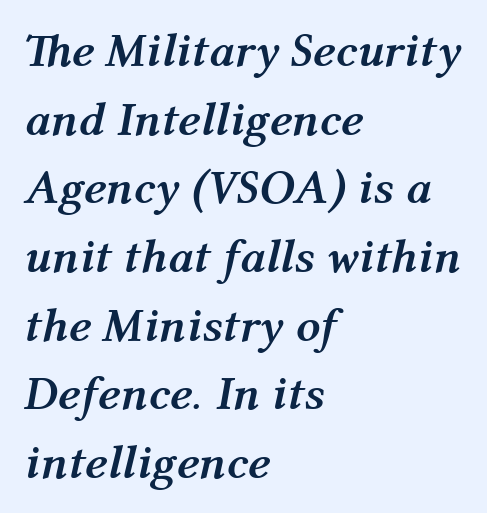
The image shows 48 px semibold type, italic (leaning right); set left-aligned, normal line spacing (1.43x), normal letter spacing, not underlined; medium stroke contrast and a medium x-height.
